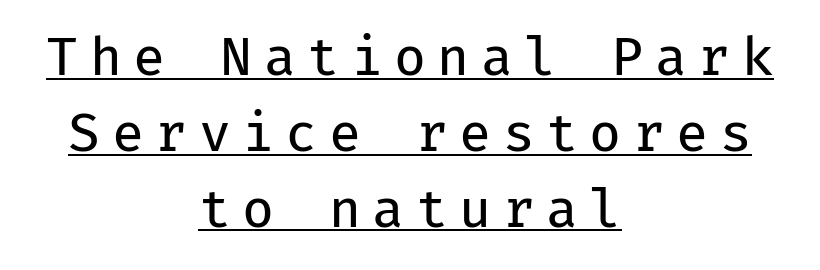
The image shows 52 px regular-weight sans-serif type, upright, monospaced; set centered, normal line spacing (1.46x), unusually wide letter spacing (+0.22 em), underlined; low stroke contrast and a medium x-height.
